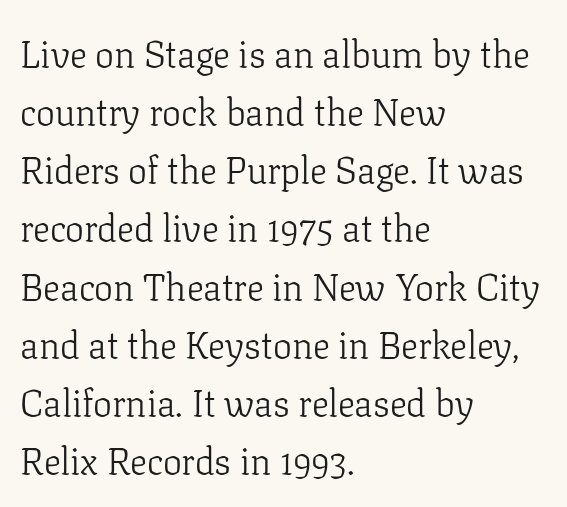
Teacher's note: observe the even left margin — that is flush-left alignment. The strokes carry an ordinary text weight at most. Tracking here is standard; glyphs follow each other at the usual distance. Nobody drew a line under any word here. Vertical strokes here are truly vertical.
